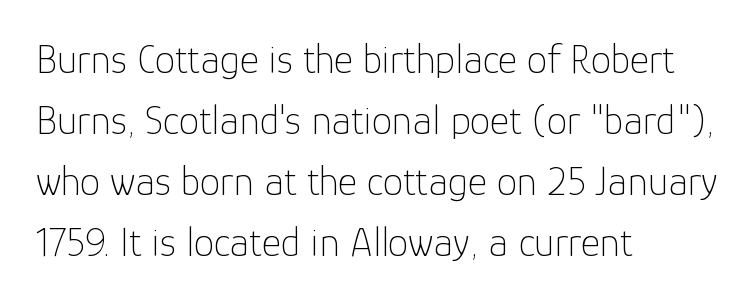
{"serif": "no", "italic": "no", "bold": "no", "weight": "thin", "width": "normal", "stroke_contrast": "low", "x_height": "medium", "monospaced": "no", "underline": "no", "align": "left", "line_spacing": "normal", "line_spacing_ratio": 1.49, "letter_spacing": "normal", "letter_spacing_em": 0.0, "glyph_px": 41}
